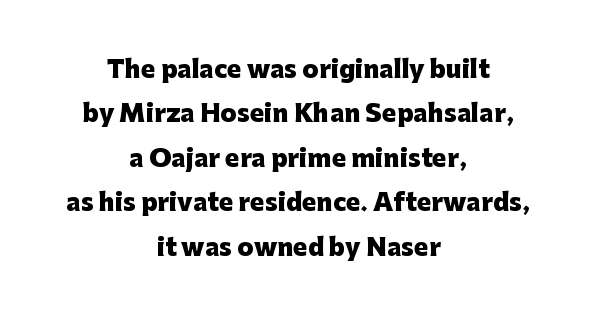
The image shows 24 px bold type, upright; set centered, line spacing 1.85x, normal letter spacing, not underlined.
